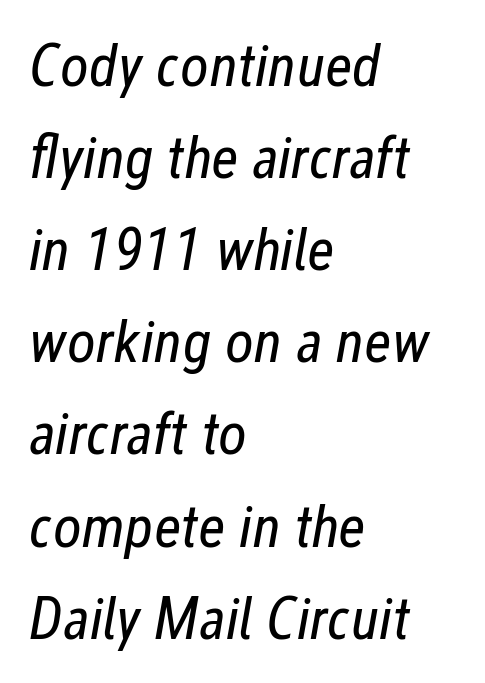
Q: Is the text bold? A: No.
Q: Is the text italic (slanted)? A: Yes, it leans right by about 12 degrees.
Q: Is the text underlined? A: No.
Q: How is the paragraph aligned? A: Left-aligned.
Q: Is the spacing between letters normal or unusually wide? A: Normal.
Q: Is the spacing between lines tight, normal or loose? A: Normal.
Q: Width (condensed, normal, or wide)? A: Condensed.
Q: Stroke contrast? A: Low.
Q: x-height? A: Medium.
Q: Monospaced? A: No.
